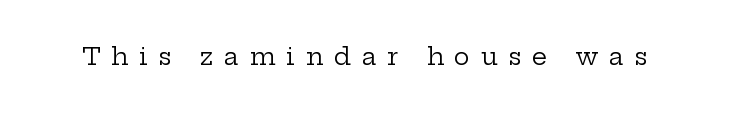
Q: Is the text bold? A: No.
Q: Is the text italic (slanted)? A: No, it is upright.
Q: Is the text underlined? A: No.
Q: Is the spacing between letters normal or unusually wide? A: Unusually wide.
